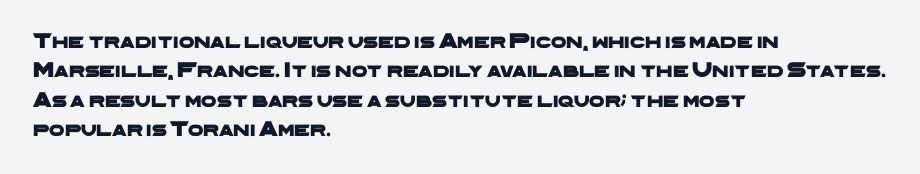
{"underline": "no", "align": "left", "line_spacing": "normal", "line_spacing_ratio": 1.33, "letter_spacing": "normal", "letter_spacing_em": 0.0, "glyph_px": 22}
